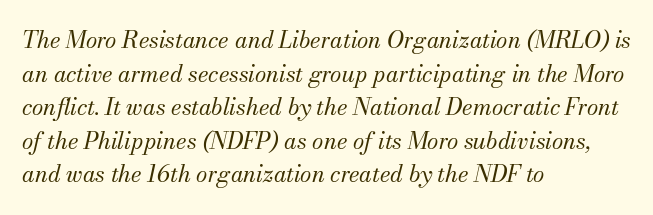
The image shows 23 px text type, italic (leaning right); set left-aligned, normal line spacing (1.46x), normal letter spacing, not underlined.
